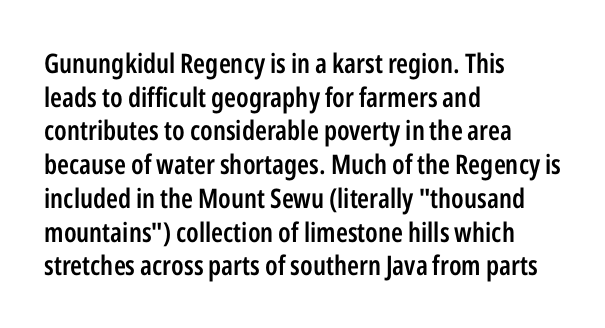
{"italic": "no", "bold": "semi", "underline": "no", "align": "left", "line_spacing": "normal", "line_spacing_ratio": 1.25, "letter_spacing": "normal", "letter_spacing_em": 0.0, "glyph_px": 27}
